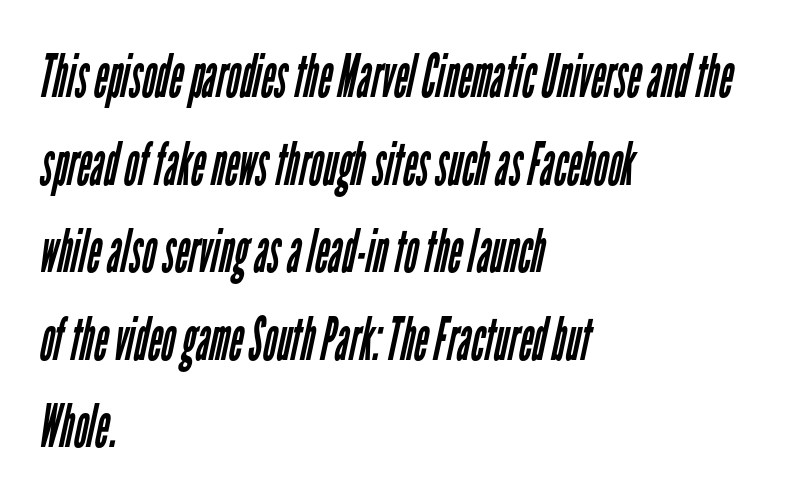
{"serif": "no", "bold": "no", "weight": "regular", "width": "condensed", "stroke_contrast": "low", "x_height": "medium", "monospaced": "no", "underline": "no", "align": "left", "line_spacing": "normal", "line_spacing_ratio": 1.46, "letter_spacing": "normal", "letter_spacing_em": 0.0, "glyph_px": 60}
